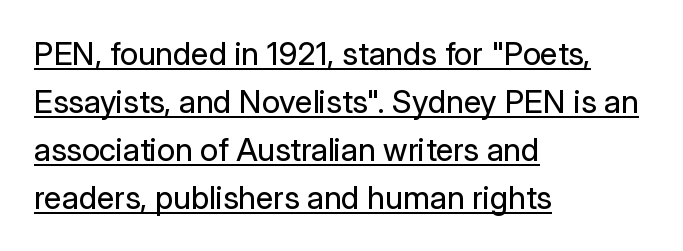
The image shows 32 px regular-weight sans-serif type, upright; set left-aligned, normal line spacing (1.5x), normal letter spacing, underlined; low stroke contrast and a medium x-height.
